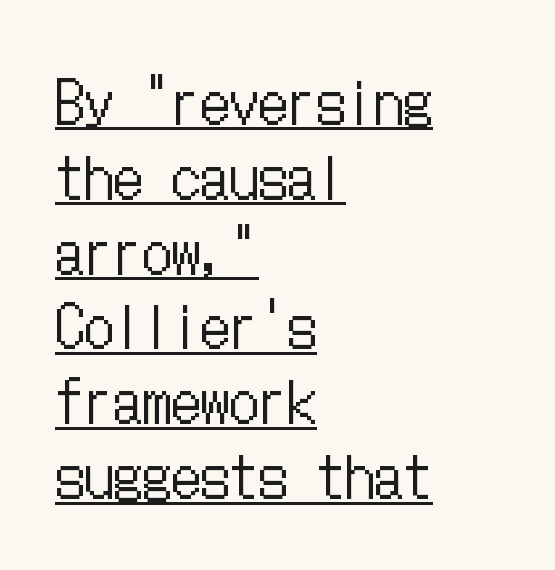
Q: Is the text bold? A: No.
Q: Is the text italic (slanted)? A: No, it is upright.
Q: Is the text underlined? A: Yes.
Q: How is the paragraph aligned? A: Left-aligned.
Q: Is the spacing between letters normal or unusually wide? A: Normal.
Q: Is the spacing between lines tight, normal or loose? A: Normal.
Q: Width (condensed, normal, or wide)? A: Condensed.
Q: Stroke contrast? A: Low.
Q: x-height? A: Medium.
